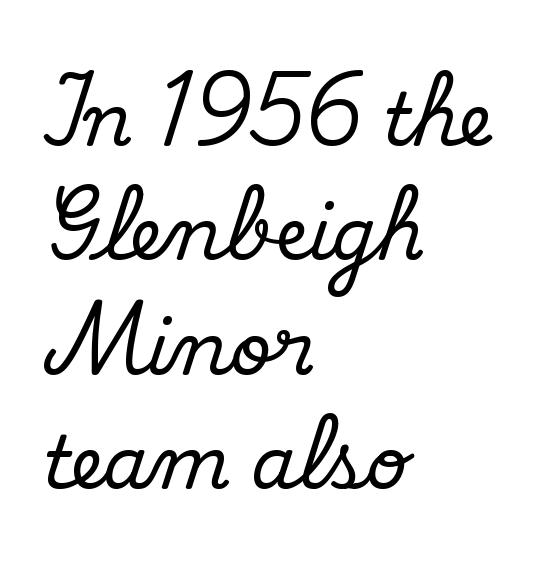
The image shows 72 px serif type; set left-aligned, normal line spacing (1.59x), normal letter spacing, not underlined; medium stroke contrast and a small x-height.
